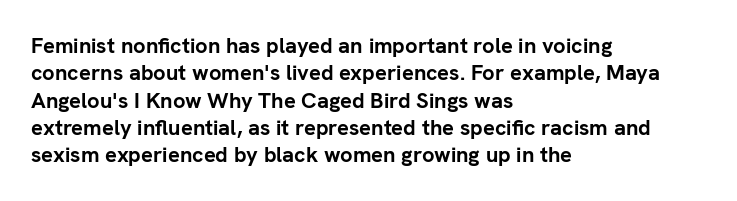
The image shows 22 px bold type, upright; set left-aligned, line spacing 1.24x, normal letter spacing, not underlined.
